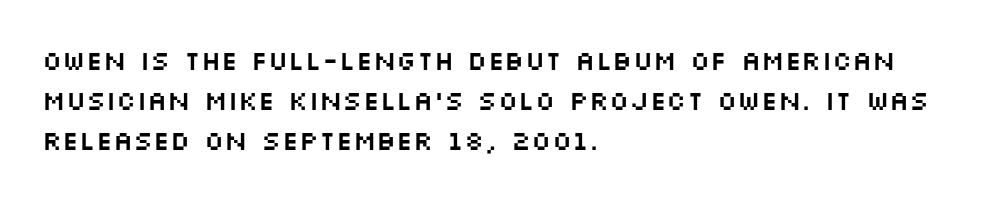
Regular leading. The zone under the glyphs is completely vacant. Italic? Not at all — the glyphs are vertical. A typesetter would call this zero additional tracking. Leftover space on each line is placed entirely after the last word.
